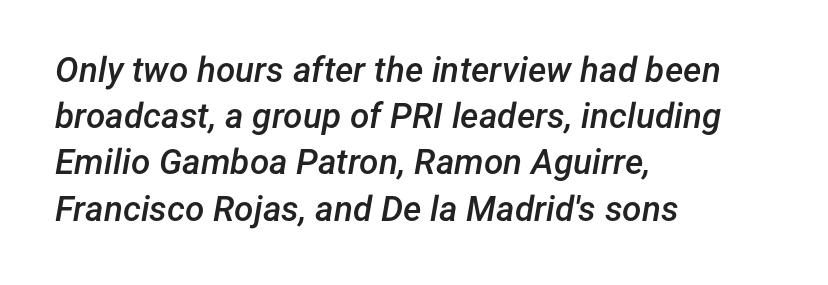
The image shows 35 px semibold type, italic (leaning right); set left-aligned, normal line spacing (1.32x), normal letter spacing, not underlined; low stroke contrast and a medium x-height.
